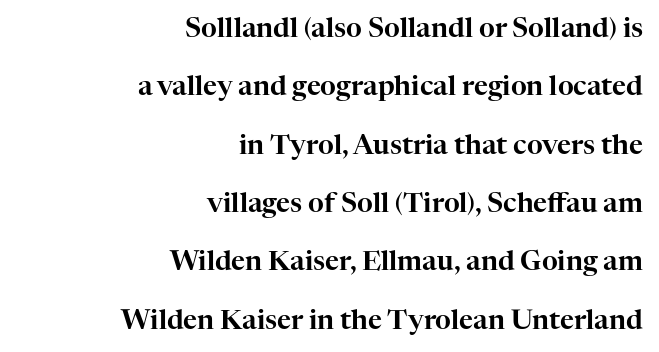
Each new line begins a long way beneath the previous one. Does the copy run flush right? Yes — the right margin is perfectly even. Posture: straight, roman, zero tilt. The letterforms sit shoulder to shoulder at normal distance. Anything drawn beneath the words? Only blank space.
